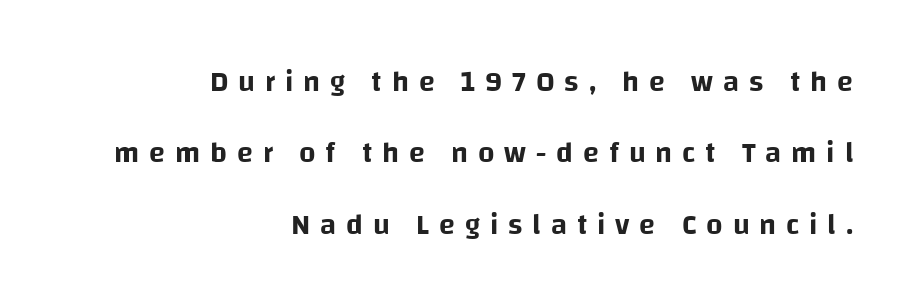
To sum up the face: it is a sans, with no serifs. Ordinary non-slanted type is in use. The paragraph shown leans on its right margin. The block of text is sparse from top to bottom, with ample space between rows.
